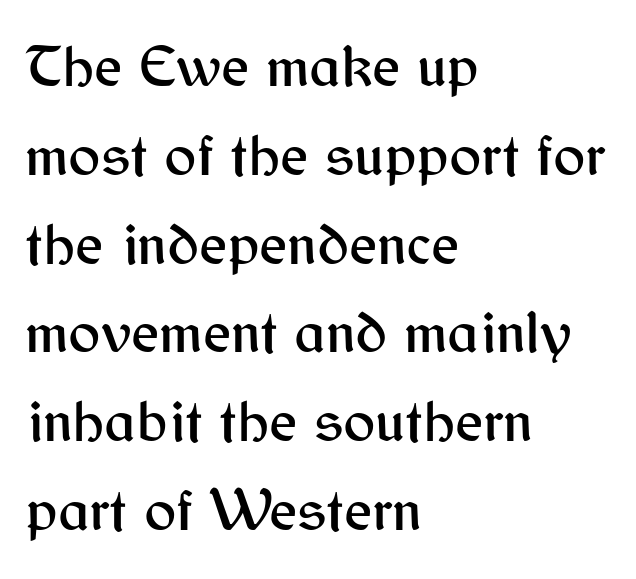
{"serif": "no", "italic": "no", "width": "normal", "stroke_contrast": "medium", "x_height": "medium", "monospaced": "no", "underline": "no", "align": "left", "line_spacing": "normal", "line_spacing_ratio": 1.48, "letter_spacing": "normal", "letter_spacing_em": 0.0, "glyph_px": 60}
